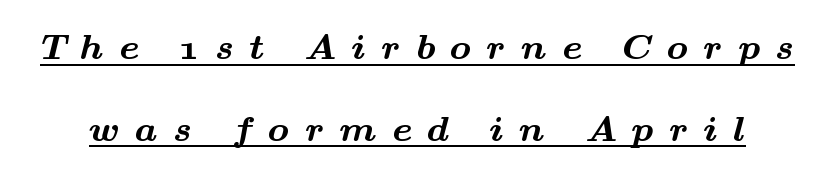
Here the designer chose a conventional face with non-uniform glyph widths. Quick note: underline on. Chunky letters — that's bold for sure. You could fit nearly another row in the gap between these rows.
